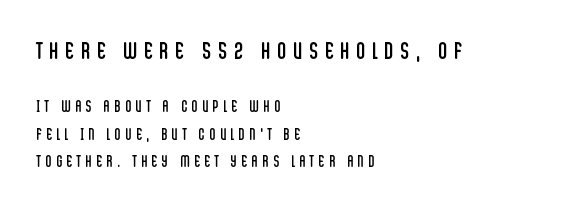
{"italic": "no", "bold": "no", "underline": "no", "align": "left", "line_spacing_ratio": 1.71, "letter_spacing": "wide", "letter_spacing_em": 0.3, "larger_block": "first", "size_ratio": 1.5, "glyph_px": 24}
